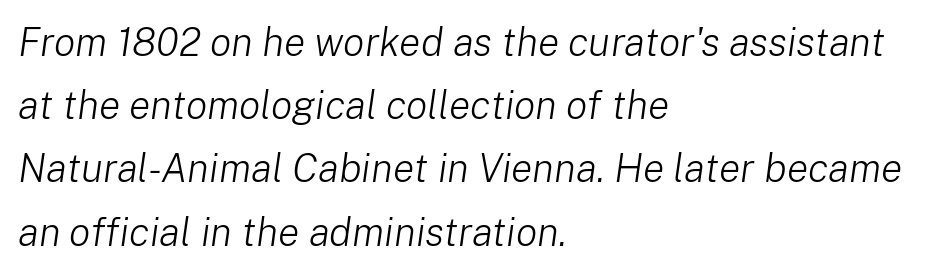
The image shows 40 px light type, italic (leaning right); set left-aligned, normal line spacing (1.58x), normal letter spacing, not underlined; low stroke contrast and a medium x-height.
